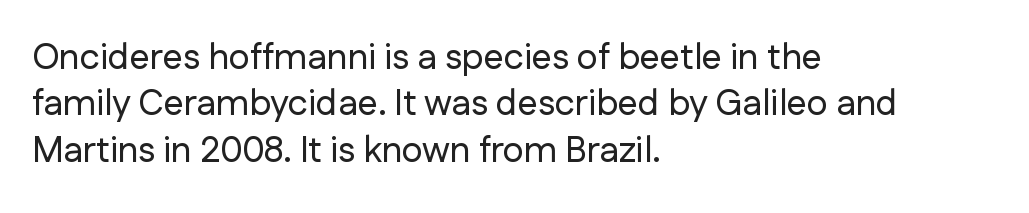
Q: Is the text italic (slanted)? A: No, it is upright.
Q: Is the typeface a serif or a sans-serif typeface? A: Sans-serif.
Q: Is the text underlined? A: No.
Q: How is the paragraph aligned? A: Left-aligned.
Q: Is the spacing between letters normal or unusually wide? A: Normal.
Q: Is the spacing between lines tight, normal or loose? A: Normal.
Q: Width (condensed, normal, or wide)? A: Normal.
Q: Stroke contrast? A: Low.
Q: x-height? A: Medium.
Q: Monospaced? A: No.
